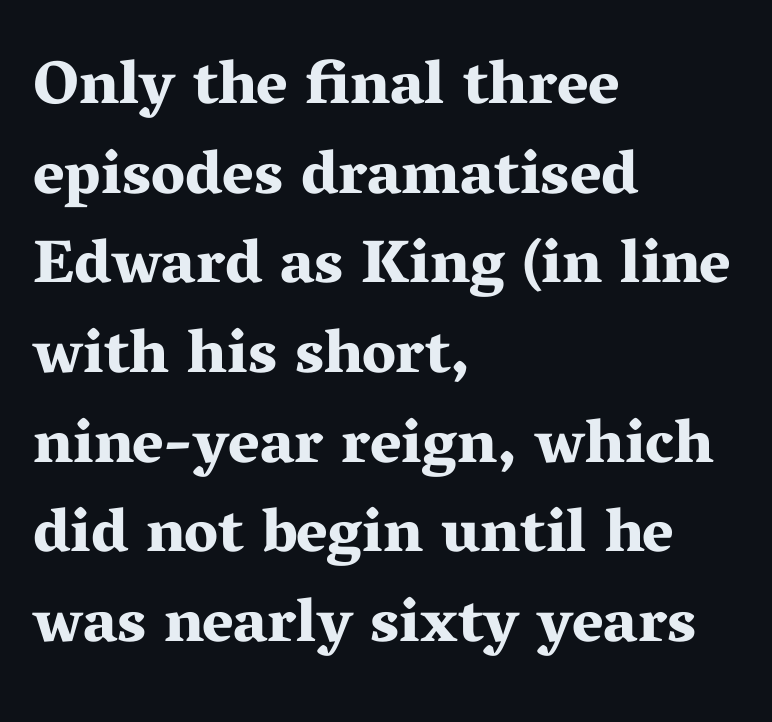
The image shows 61 px bold, wide serif type, upright; set left-aligned, normal line spacing (1.47x), normal letter spacing, not underlined; medium stroke contrast and a medium x-height.
